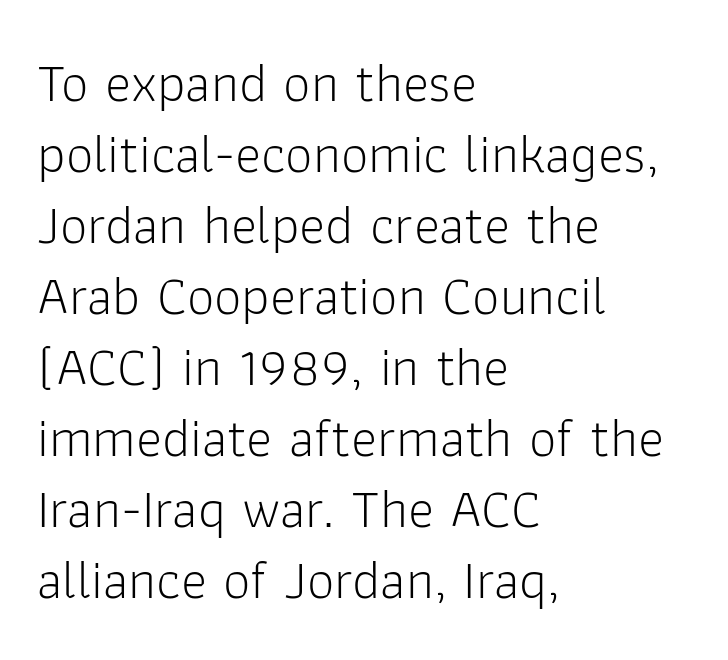
Q: Is the text bold? A: No.
Q: Is the text italic (slanted)? A: No, it is upright.
Q: Is the typeface a serif or a sans-serif typeface? A: Sans-serif.
Q: Is the text underlined? A: No.
Q: How is the paragraph aligned? A: Left-aligned.
Q: Is the spacing between letters normal or unusually wide? A: Normal.
Q: Is the spacing between lines tight, normal or loose? A: Normal.
Q: Width (condensed, normal, or wide)? A: Normal.
Q: Stroke contrast? A: Low.
Q: x-height? A: Medium.
Q: Monospaced? A: No.
